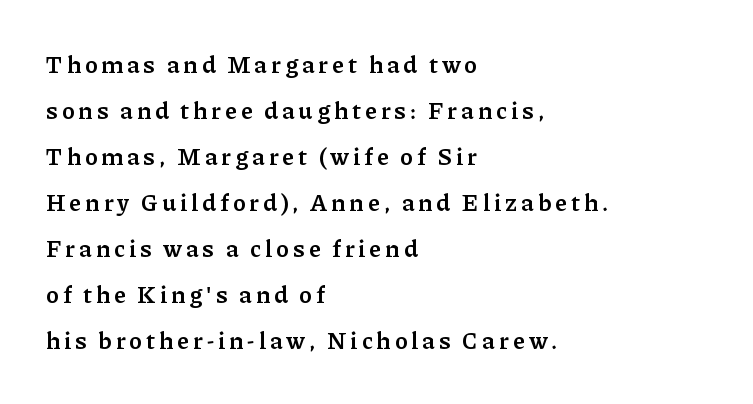
Q: Is the text bold? A: Semi-bold.
Q: Is the text italic (slanted)? A: No, it is upright.
Q: Is the text underlined? A: No.
Q: How is the paragraph aligned? A: Left-aligned.
Q: Is the spacing between lines tight, normal or loose? A: Loose.
